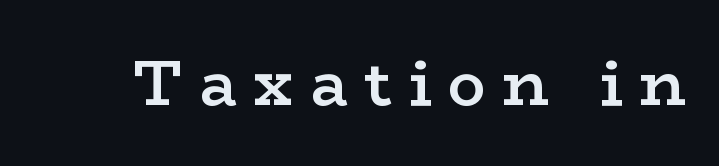
The axis of the letterforms is exactly vertical. Semibold letterforms, between regular and bold. In terms of letterspacing, this is a distinctly airy, spread setting. Is this a fixed-width face? No — the glyphs have proportional, varying widths. Just letters on the line, the space beneath them empty. Regarding serifs, this sample has them.
